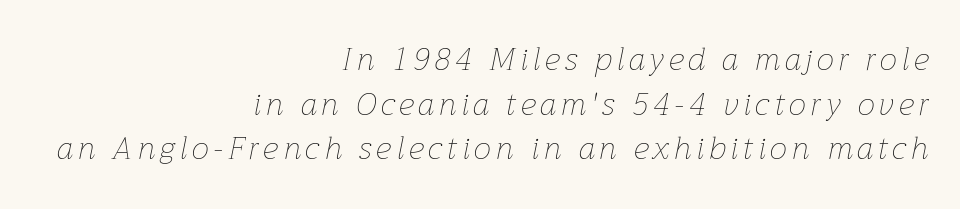
The image shows 31 px thin type, italic (leaning right); set right-aligned, normal line spacing (1.44x), not underlined; low stroke contrast and a medium x-height.
